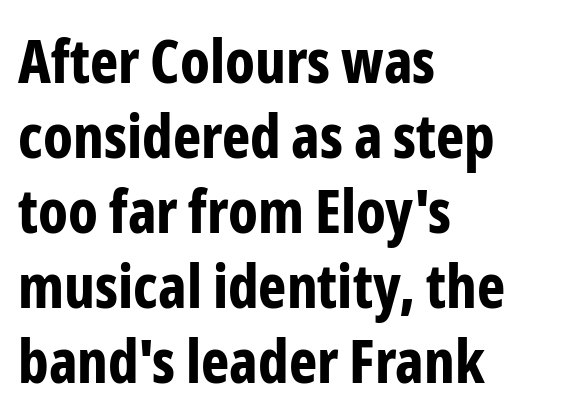
{"serif": "no", "italic": "no", "bold": "yes", "weight": "bold", "width": "condensed", "stroke_contrast": "low", "x_height": "medium", "monospaced": "no", "underline": "no", "align": "left", "line_spacing": "normal", "line_spacing_ratio": 1.25, "letter_spacing": "normal", "letter_spacing_em": 0.0, "glyph_px": 60}
